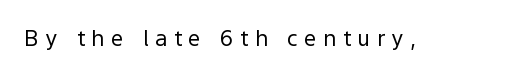
{"italic": "no", "bold": "no", "underline": "no", "letter_spacing": "wide", "letter_spacing_em": 0.3, "glyph_px": 22}
